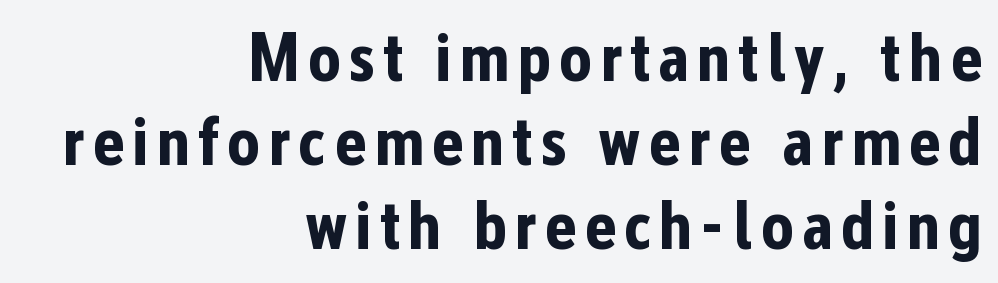
Q: Is the text bold? A: Yes.
Q: Is the text italic (slanted)? A: No, it is upright.
Q: Is the typeface a serif or a sans-serif typeface? A: Sans-serif.
Q: Is the text underlined? A: No.
Q: How is the paragraph aligned? A: Right-aligned.
Q: Width (condensed, normal, or wide)? A: Condensed.
Q: Stroke contrast? A: Low.
Q: x-height? A: Medium.
Q: Monospaced? A: No.
